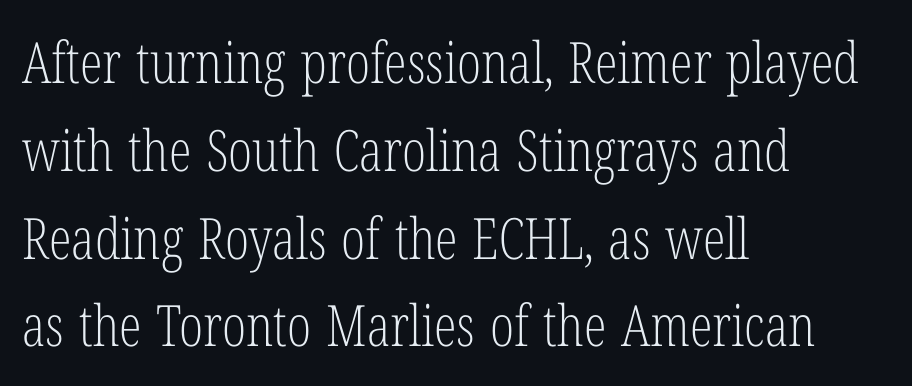
Q: Is the text bold? A: No.
Q: Is the text italic (slanted)? A: No, it is upright.
Q: Is the typeface a serif or a sans-serif typeface? A: Serif.
Q: Is the text underlined? A: No.
Q: How is the paragraph aligned? A: Left-aligned.
Q: Is the spacing between letters normal or unusually wide? A: Normal.
Q: Is the spacing between lines tight, normal or loose? A: Normal.
Q: Width (condensed, normal, or wide)? A: Condensed.
Q: Stroke contrast? A: Low.
Q: x-height? A: Medium.
Q: Monospaced? A: No.
